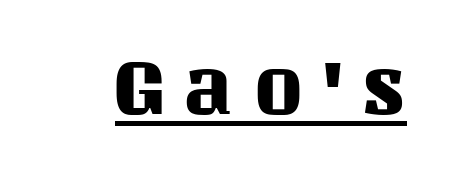
The face used here is rendered with a markedly widened letterfit. This sample has the flowing, uneven cadence of proportional lettering. This sample uses an upright cut, with every glyph sitting square on the baseline. The glyphs are accompanied by a horizontal stroke just below them.
